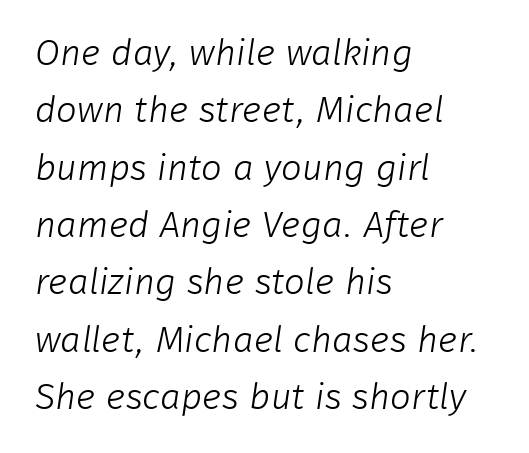
Compared with typical paragraphs, the rows here are spaced about the same. The zone under the glyphs is completely vacant. Short and long lines alike share a common starting point at left. These glyphs show unthickened strokes, regular width or finer.
